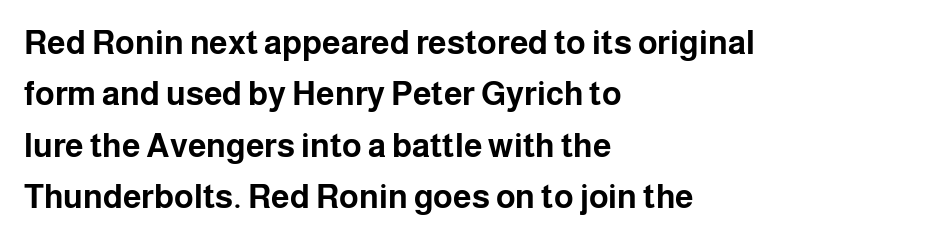
The specimen reads as upright at a glance. You can tell from the bare stems that sans-serif type was used. Successive baselines arrive at the customary interval. Words float on clear page, feet unadorned.
